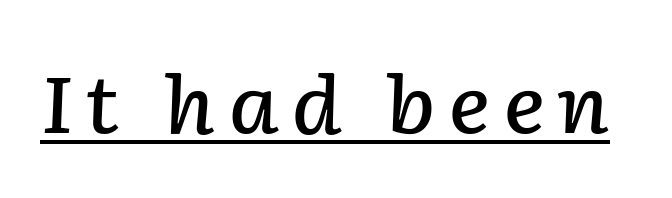
The image shows 79 px semibold type, italic (leaning right); set underlined; low stroke contrast and a medium x-height.
